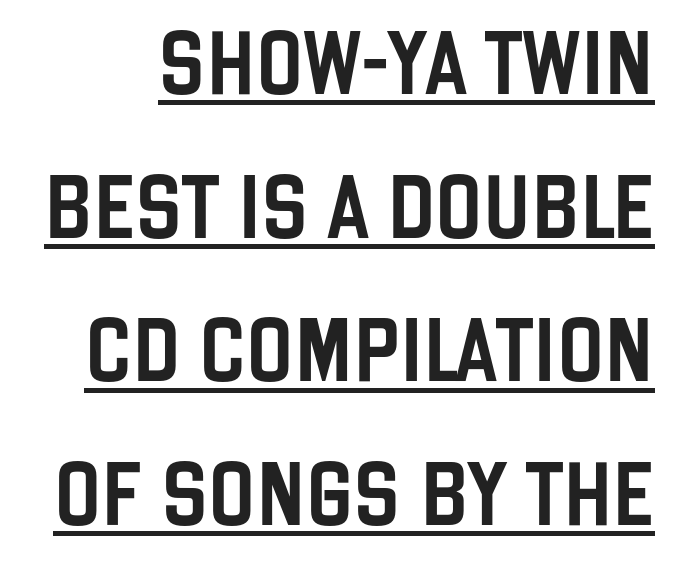
{"serif": "no", "italic": "no", "width": "condensed", "stroke_contrast": "low", "x_height": "large", "monospaced": "no", "underline": "yes", "line_spacing": "loose", "line_spacing_ratio": 2.28, "letter_spacing": "normal", "letter_spacing_em": 0.0, "glyph_px": 63}
